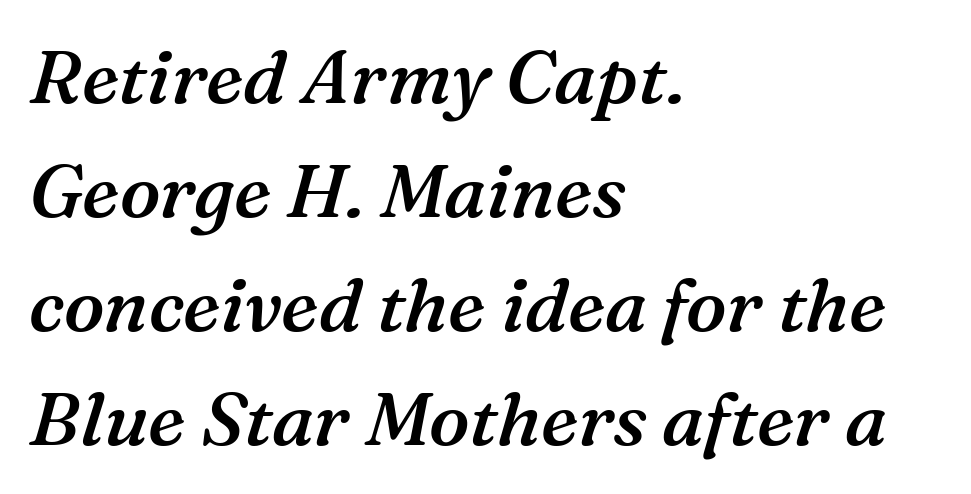
Slant detected: the letters are inclined. A typesetter would call this zero additional tracking. Lines of text with bare space underneath. Where is the straight margin? On the left. In terms of weight, the rendering is demibold, just under bold.
